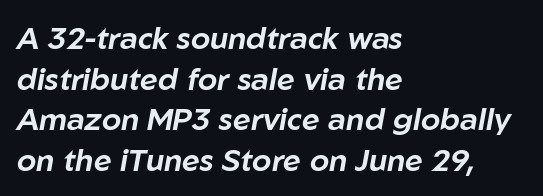
The image shows 31 px text type, italic (leaning right); set left-aligned, normal line spacing (1.31x), normal letter spacing, not underlined; low stroke contrast and a medium x-height.
